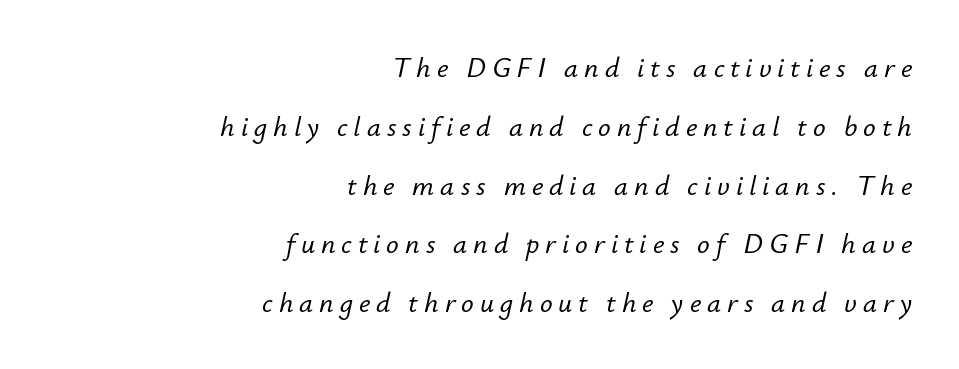
Q: Is the text italic (slanted)? A: Yes, it leans right by about 12 degrees.
Q: Is the text underlined? A: No.
Q: How is the paragraph aligned? A: Right-aligned.
Q: Is the spacing between letters normal or unusually wide? A: Unusually wide.
Q: Is the spacing between lines tight, normal or loose? A: Loose.
Q: Width (condensed, normal, or wide)? A: Normal.
Q: Stroke contrast? A: Low.
Q: x-height? A: Small.
Q: Monospaced? A: No.
